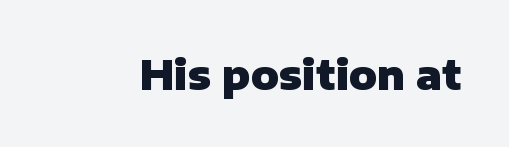
{"serif": "no", "italic": "no", "bold": "yes", "weight": "heavy", "width": "normal", "stroke_contrast": "low", "x_height": "medium", "monospaced": "no", "underline": "no", "letter_spacing": "normal", "letter_spacing_em": 0.0, "glyph_px": 41}
